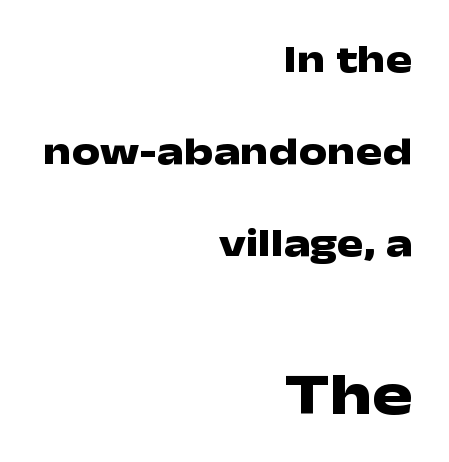
{"serif": "no", "italic": "no", "bold": "yes", "weight": "heavy", "width": "wide", "stroke_contrast": "low", "x_height": "medium", "monospaced": "no", "underline": "no", "align": "right", "line_spacing": "loose", "line_spacing_ratio": 2.3, "letter_spacing": "normal", "letter_spacing_em": 0.0, "larger_block": "second", "size_ratio": 1.5, "glyph_px": 60}
